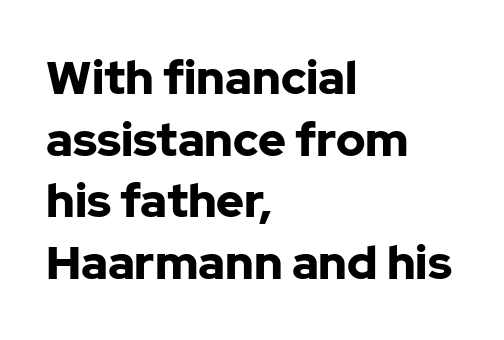
{"serif": "no", "italic": "no", "bold": "yes", "weight": "bold", "width": "normal", "stroke_contrast": "low", "x_height": "medium", "monospaced": "no", "underline": "no", "align": "left", "line_spacing": "normal", "line_spacing_ratio": 1.31, "letter_spacing": "normal", "letter_spacing_em": 0.0, "glyph_px": 47}
